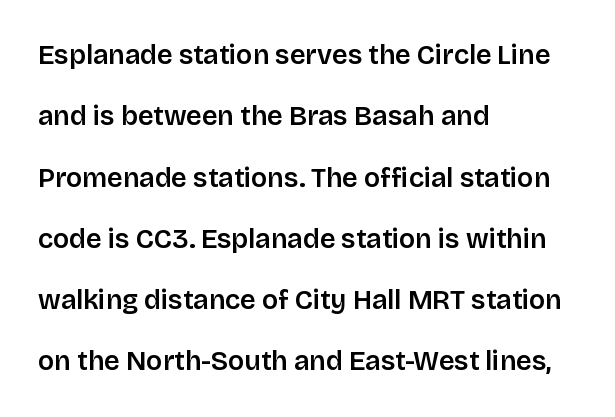
The image shows 27 px text type, upright; set left-aligned, loose line spacing (2.27x), normal letter spacing, not underlined.
